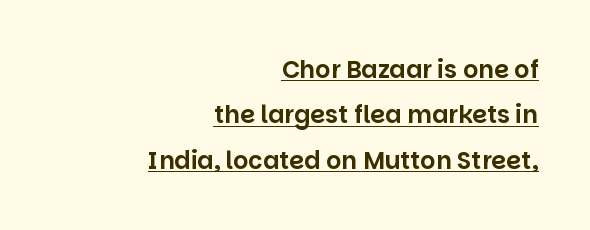
These lines were composed using upright roman letters. Beneath each row of characters lies a ruled line. Every row of glyphs terminates at an identical x-position on the right. Words appear dense and cohesive because spacing is normal.
